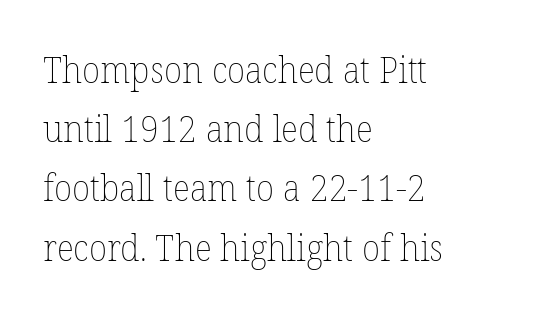
No chunkiness to these letters — they're not bold. The line texture is even and compact thanks to regular tracking. If you drew a ruler down the left edge, every line would touch it. The block of text has a typical density, with ordinary space between rows.
